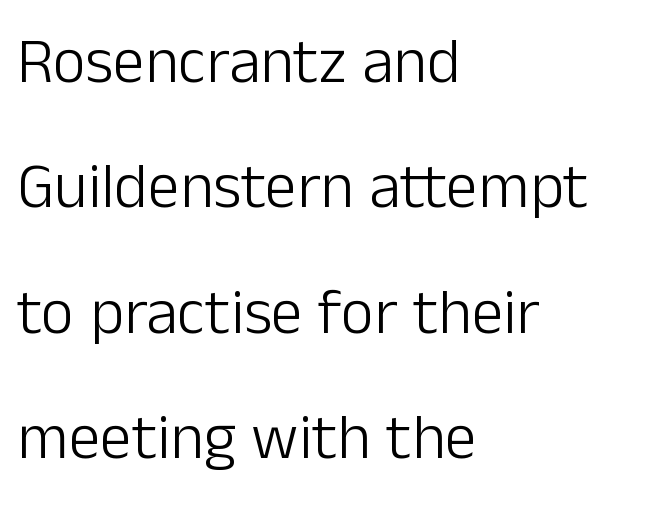
The image shows 64 px light sans-serif type, upright; set left-aligned, loose line spacing (1.96x), normal letter spacing, not underlined; low stroke contrast and a medium x-height.
